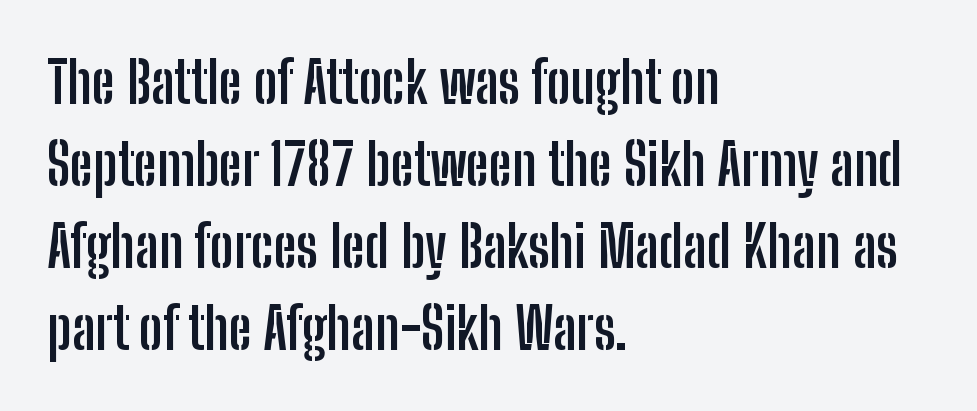
Q: Is the text bold? A: Yes.
Q: Is the text italic (slanted)? A: No, it is upright.
Q: Is the typeface a serif or a sans-serif typeface? A: Sans-serif.
Q: Is the text underlined? A: No.
Q: How is the paragraph aligned? A: Left-aligned.
Q: Is the spacing between letters normal or unusually wide? A: Normal.
Q: Is the spacing between lines tight, normal or loose? A: Normal.
Q: Width (condensed, normal, or wide)? A: Condensed.
Q: Stroke contrast? A: Low.
Q: x-height? A: Medium.
Q: Monospaced? A: No.
